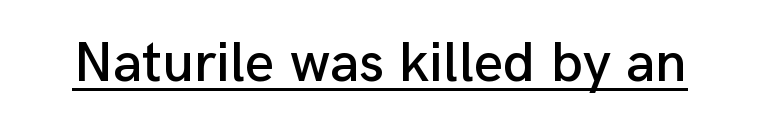
Look at the bottom of the vertical strokes: they stop flat, with no serifs. Spacing verdict: proportional, widths tailored to each character. Nope, not italic — everything's standing straight. The typesetter has applied underlining to the passage shown. In terms of letterspacing, this is plain default setting.
